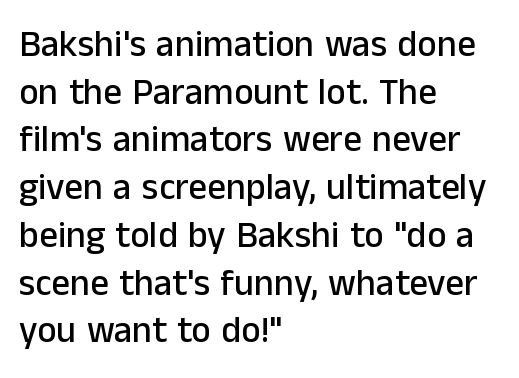
Q: Is the text italic (slanted)? A: No, it is upright.
Q: Is the typeface a serif or a sans-serif typeface? A: Sans-serif.
Q: Is the text underlined? A: No.
Q: How is the paragraph aligned? A: Left-aligned.
Q: Is the spacing between letters normal or unusually wide? A: Normal.
Q: Is the spacing between lines tight, normal or loose? A: Normal.
Q: Width (condensed, normal, or wide)? A: Normal.
Q: Stroke contrast? A: Low.
Q: x-height? A: Medium.
Q: Monospaced? A: No.
